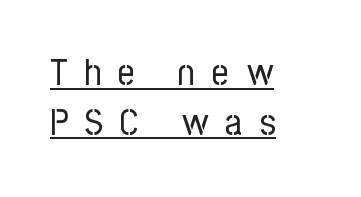
Q: Is the text bold? A: No.
Q: Is the text italic (slanted)? A: No, it is upright.
Q: Is the typeface a serif or a sans-serif typeface? A: Sans-serif.
Q: Is the text underlined? A: Yes.
Q: How is the paragraph aligned? A: Left-aligned.
Q: Is the spacing between letters normal or unusually wide? A: Unusually wide.
Q: Is the spacing between lines tight, normal or loose? A: Normal.
Q: Width (condensed, normal, or wide)? A: Condensed.
Q: Stroke contrast? A: Low.
Q: x-height? A: Medium.
Q: Monospaced? A: No.
